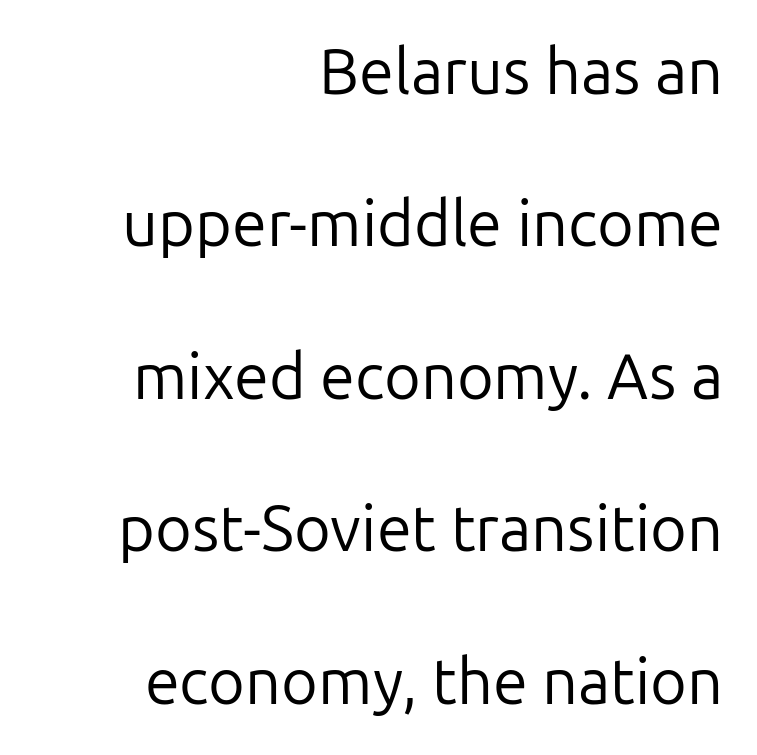
The image shows 63 px regular-weight sans-serif type, upright; set right-aligned, loose line spacing (2.42x), normal letter spacing, not underlined; low stroke contrast and a medium x-height.
